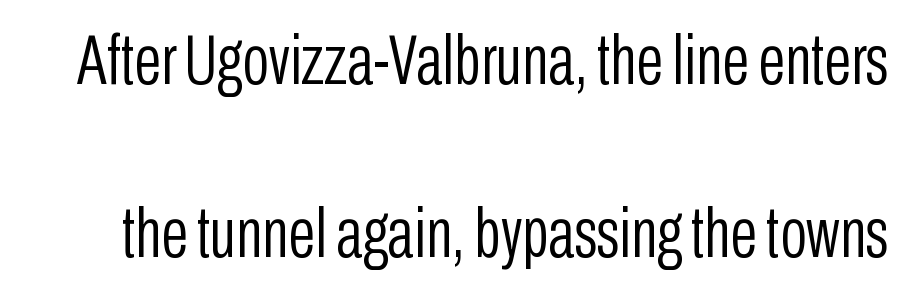
{"serif": "no", "italic": "no", "bold": "no", "weight": "light", "width": "condensed", "stroke_contrast": "low", "x_height": "medium", "monospaced": "no", "underline": "no", "line_spacing": "loose", "line_spacing_ratio": 2.47, "letter_spacing": "normal", "letter_spacing_em": 0.0, "glyph_px": 70}
